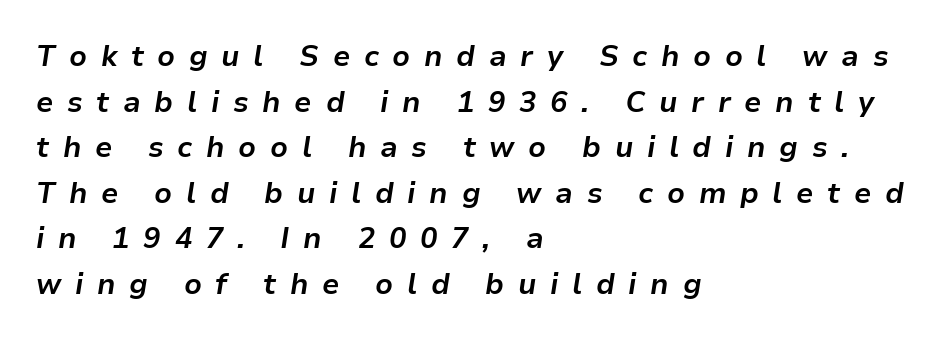
{"italic": "yes", "lean": "right", "slant_degrees": 9, "bold": "yes", "weight": "bold", "width": "normal", "stroke_contrast": "low", "x_height": "medium", "monospaced": "no", "underline": "no", "align": "left", "line_spacing": "normal", "line_spacing_ratio": 1.57, "letter_spacing": "wide", "letter_spacing_em": 0.47, "glyph_px": 29}
